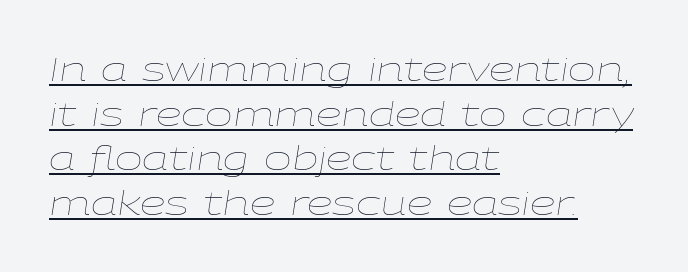
The paragraph has a hard left edge and a soft right edge. Here the designer chose a conventional face with non-uniform glyph widths. The block of text has a typical density, with ordinary space between rows. Honestly, the underline is the first thing you notice here.
